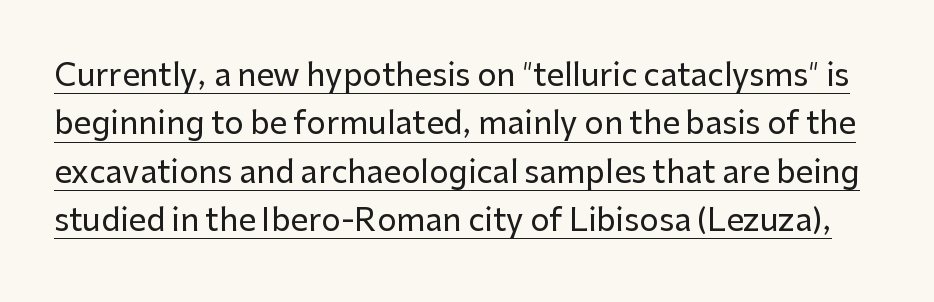
The image shows 31 px sans-serif type, upright; set normal line spacing (1.56x), normal letter spacing, underlined; low stroke contrast and a medium x-height.
